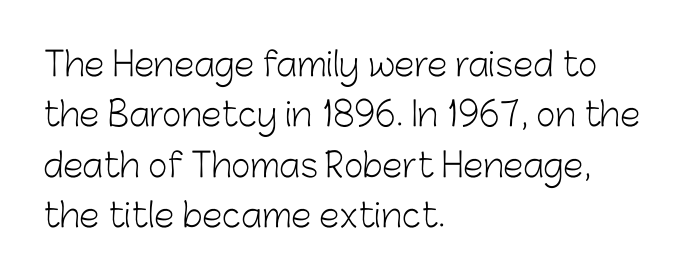
{"serif": "no", "italic": "no", "bold": "no", "weight": "light", "width": "normal", "stroke_contrast": "low", "x_height": "medium", "monospaced": "no", "underline": "no", "align": "left", "line_spacing": "normal", "line_spacing_ratio": 1.53, "letter_spacing": "normal", "letter_spacing_em": 0.0, "glyph_px": 33}
